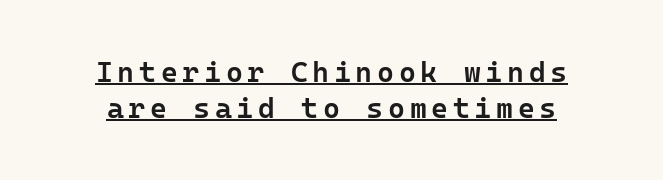
{"serif": "no", "italic": "no", "bold": "semi", "weight": "semibold", "width": "normal", "stroke_contrast": "low", "x_height": "medium", "underline": "yes", "line_spacing_ratio": 1.24, "glyph_px": 29}
